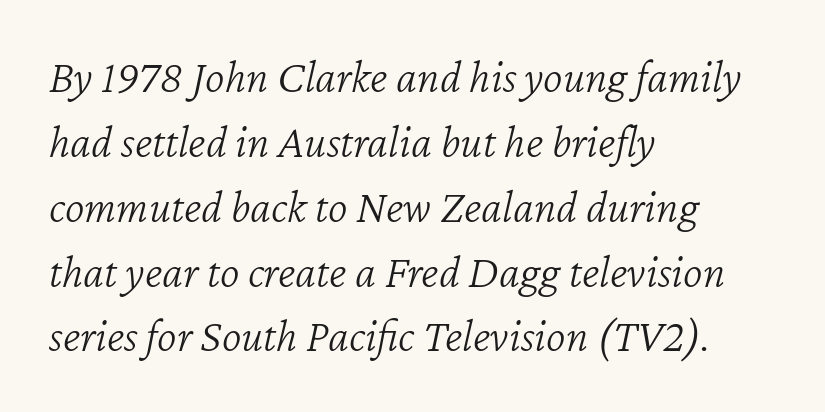
Q: Is the text bold? A: No.
Q: Is the text italic (slanted)? A: Yes, it leans right by about 12 degrees.
Q: Is the text underlined? A: No.
Q: How is the paragraph aligned? A: Left-aligned.
Q: Is the spacing between letters normal or unusually wide? A: Normal.
Q: Is the spacing between lines tight, normal or loose? A: Normal.
Q: Width (condensed, normal, or wide)? A: Normal.
Q: Stroke contrast? A: Low.
Q: x-height? A: Medium.
Q: Monospaced? A: No.
